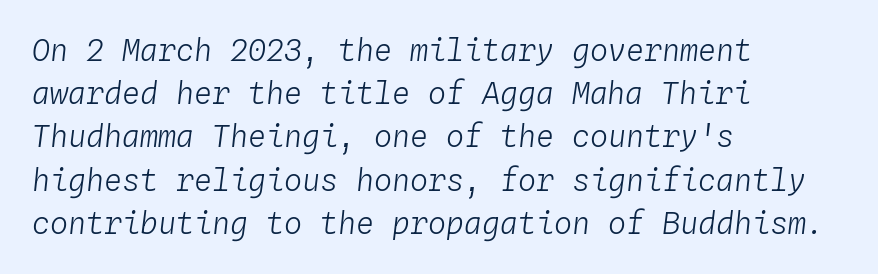
The image shows 30 px light type, italic (leaning right), monospaced; set left-aligned, normal line spacing (1.44x), normal letter spacing, not underlined; low stroke contrast and a medium x-height.
